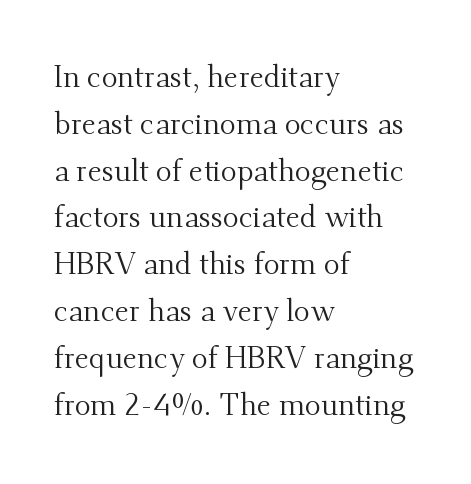
Is this a heavy cut? Hardly; it is regular or lighter. The paragraph shown leans on its left margin. Students, observe: this is what conventionally led text looks like. Any mark beneath the type? The region is blank. These lines were composed using upright roman letters. Type style note: has serifs.
